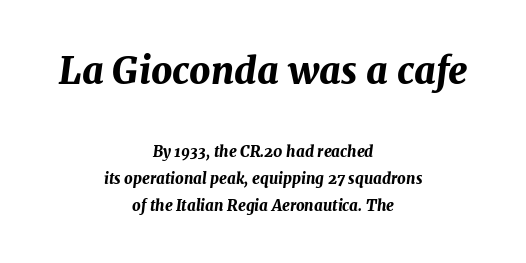
Q: Is the text bold? A: Yes.
Q: Is the text italic (slanted)? A: Yes, it leans right by about 7 degrees.
Q: Is the text underlined? A: No.
Q: How is the paragraph aligned? A: Centered.
Q: Is the spacing between letters normal or unusually wide? A: Normal.
Q: Which block of text is set in a larger size, the first (top) or the second (bottom)? A: The first (top) one.
Q: Width (condensed, normal, or wide)? A: Normal.
Q: Stroke contrast? A: Medium.
Q: x-height? A: Medium.
Q: Monospaced? A: No.
